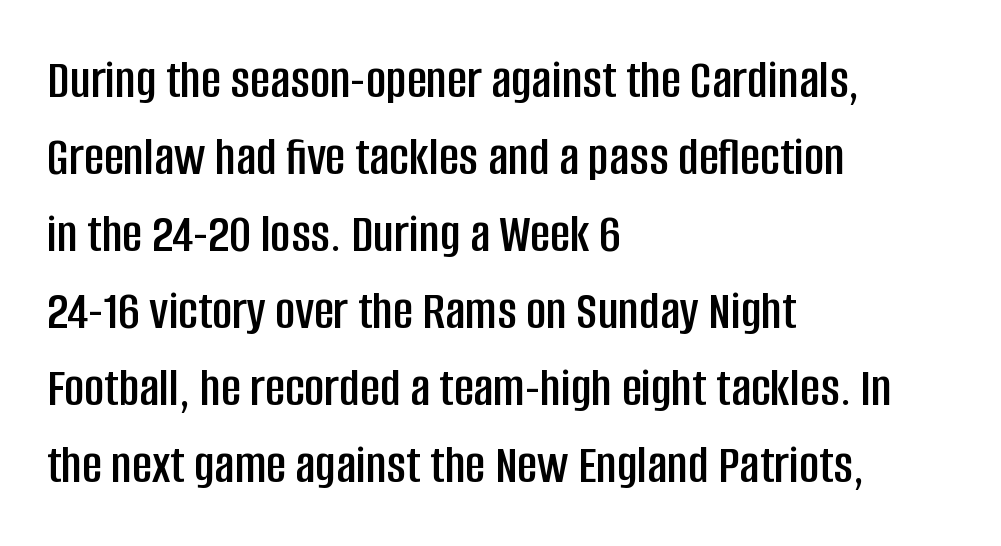
Q: Is the text italic (slanted)? A: No, it is upright.
Q: Is the typeface a serif or a sans-serif typeface? A: Sans-serif.
Q: Is the text underlined? A: No.
Q: How is the paragraph aligned? A: Left-aligned.
Q: Is the spacing between letters normal or unusually wide? A: Normal.
Q: Is the spacing between lines tight, normal or loose? A: Normal.
Q: Width (condensed, normal, or wide)? A: Condensed.
Q: Stroke contrast? A: Low.
Q: x-height? A: Large.
Q: Monospaced? A: No.
